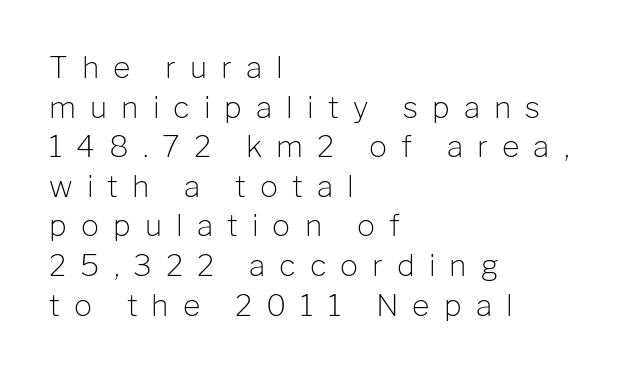
The face used here is a sans, in the tradition of grotesques and geometrics. The block of text has a typical density, with ordinary space between rows. Tall strokes in this sample are plumb rather than angled. Each stroke keeps to a modest, everyday thickness or less. The letters are spread apart with noticeably loose tracking. The paragraph has a hard left edge and a soft right edge.
